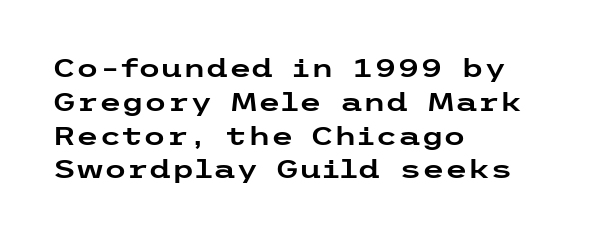
The ragged edge is on the right, which tells us the setting is flush left. How would I describe the line gaps? Plain and ordinary. This is the regular roman posture of the typeface. Only glyphs here, with clear space below each row.
